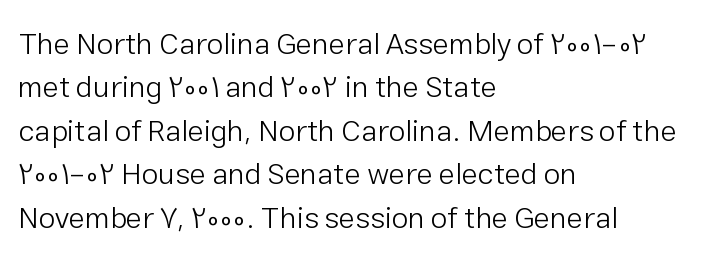
{"serif": "no", "italic": "no", "bold": "no", "weight": "light", "width": "normal", "stroke_contrast": "low", "x_height": "medium", "monospaced": "no", "underline": "no", "align": "left", "line_spacing": "normal", "line_spacing_ratio": 1.45, "letter_spacing": "normal", "letter_spacing_em": 0.0, "glyph_px": 30}
